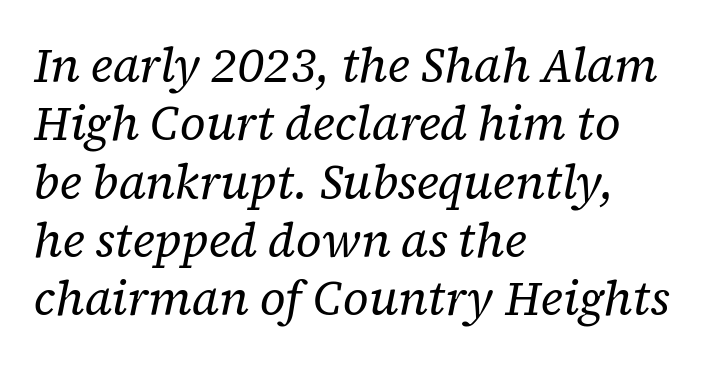
I'd call this a serif setting — the letters wear small feet. The baseline area is clear. Short and long lines alike share a common starting point at left. In terms of posture, this sample is oblique.
